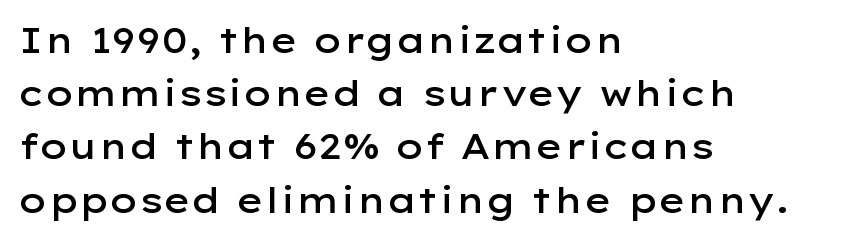
Q: Is the text bold? A: Semi-bold.
Q: Is the text italic (slanted)? A: No, it is upright.
Q: Is the typeface a serif or a sans-serif typeface? A: Sans-serif.
Q: Is the text underlined? A: No.
Q: How is the paragraph aligned? A: Left-aligned.
Q: Is the spacing between letters normal or unusually wide? A: Normal.
Q: Is the spacing between lines tight, normal or loose? A: Normal.
Q: Width (condensed, normal, or wide)? A: Wide.
Q: Stroke contrast? A: Low.
Q: x-height? A: Medium.
Q: Monospaced? A: No.
